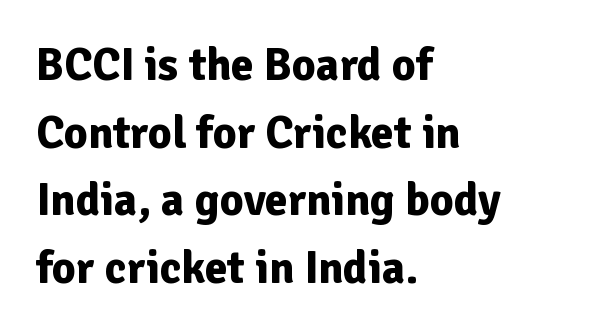
How would I describe the line gaps? Plain and ordinary. Casual observation: everything's shoved over to the left. On the weight axis this lands at bold, roughly 700. The rendering uses natural spacing where letterforms have individual widths. Spacing between characters is what you'd get straight out of the box. The letters carry no serifs — their stems end cleanly without finishing strokes.
